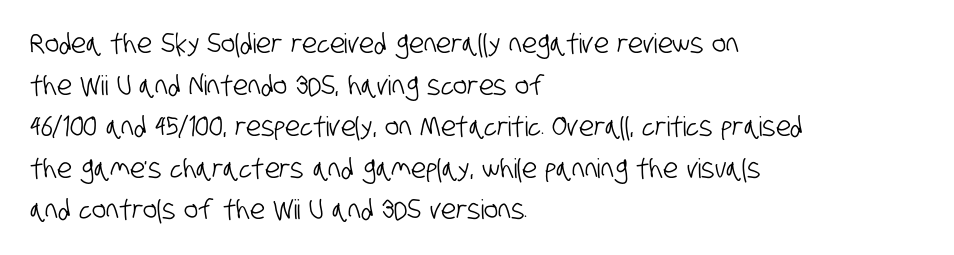
Q: Is the text underlined? A: No.
Q: How is the paragraph aligned? A: Left-aligned.
Q: Is the spacing between letters normal or unusually wide? A: Normal.
Q: Is the spacing between lines tight, normal or loose? A: Normal.
